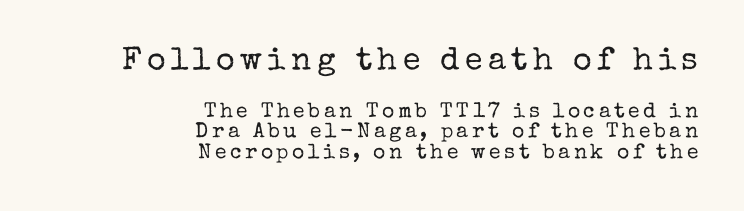
Visually, the top section dominates because its glyphs are scaled up. The font sits on the lighter half of the weight spectrum, regular included. The face used here is seriffed, in the tradition of book romans. Do the characters align in a grid? No, the font is proportional.
